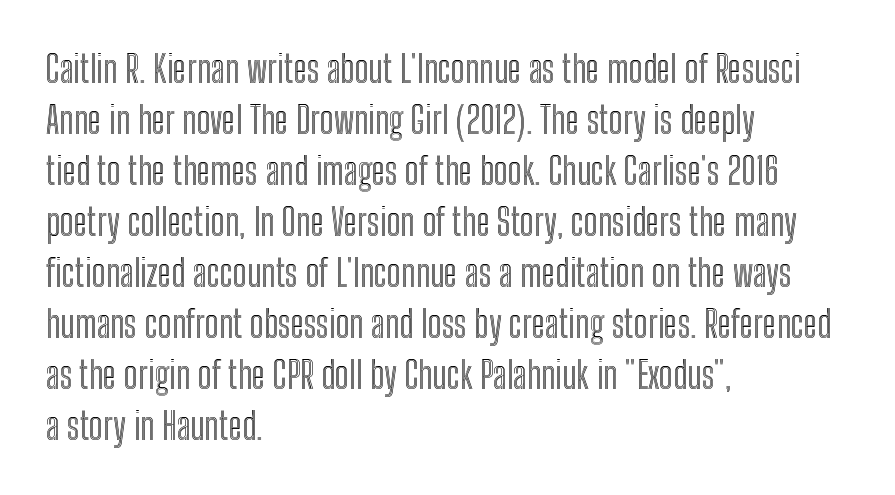
Decoration check: the copy has no underline. Alignment: flush left. A typesetter would call this proportional, since set widths differ per character. How would I describe the line gaps? Plain and ordinary.
